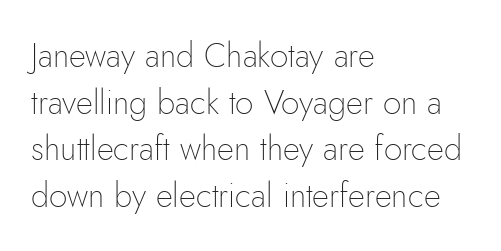
Unlike italic type, these characters show no tilt at all. The strokes are not fattened; the text isn't bold. The compositor pushed each line to the left boundary. Does the type have serifs? No, each stem ends abruptly. Think of a printed novel: that variable character pitch is what you see here. These lines sit exactly where default settings would place them.
